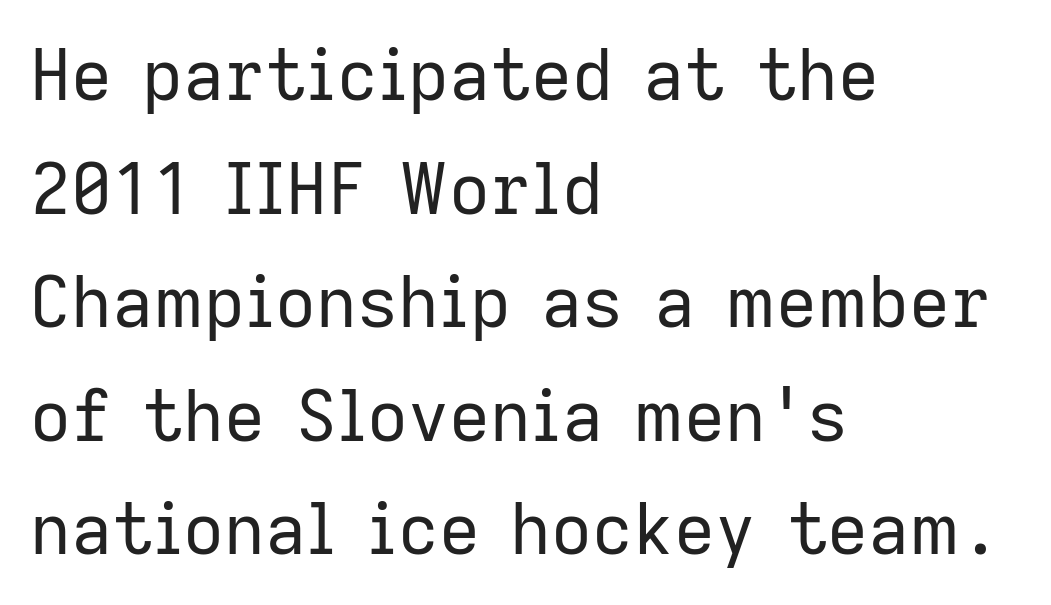
Stroke terminals: plain, sans-serif. The lettering stays uniformly vertical, giving the passage a roman look. Nobody touched the tracking dial on this one. The paragraph has a hard left edge and a soft right edge. Stroke mass is kept to a normal reading level or below.
